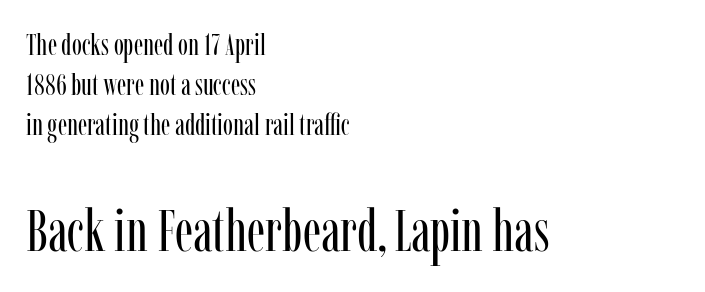
{"serif": "yes", "italic": "no", "bold": "no", "weight": "regular", "width": "condensed", "stroke_contrast": "low", "x_height": "medium", "monospaced": "no", "underline": "no", "align": "left", "line_spacing": "normal", "line_spacing_ratio": 1.34, "letter_spacing": "normal", "letter_spacing_em": 0.0, "larger_block": "second", "size_ratio": 1.97, "glyph_px": 59}
